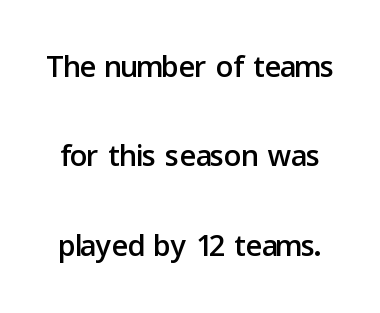
This is sans-serif lettering, the kind often seen on screens and signage. Posture: straight, roman, zero tilt. This rendering leaves character spacing at its baseline value. These lines stand farther apart than default settings would place them. The glyphs are unaccompanied by any horizontal stroke below them.
